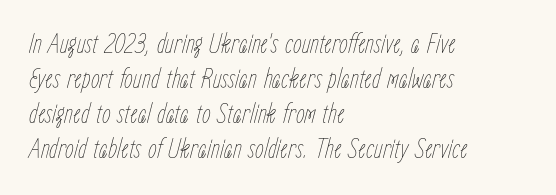
The image shows 28 px thin, condensed type, italic (leaning right); set left-aligned, normal line spacing (1.25x), normal letter spacing, not underlined; low stroke contrast and a medium x-height.
